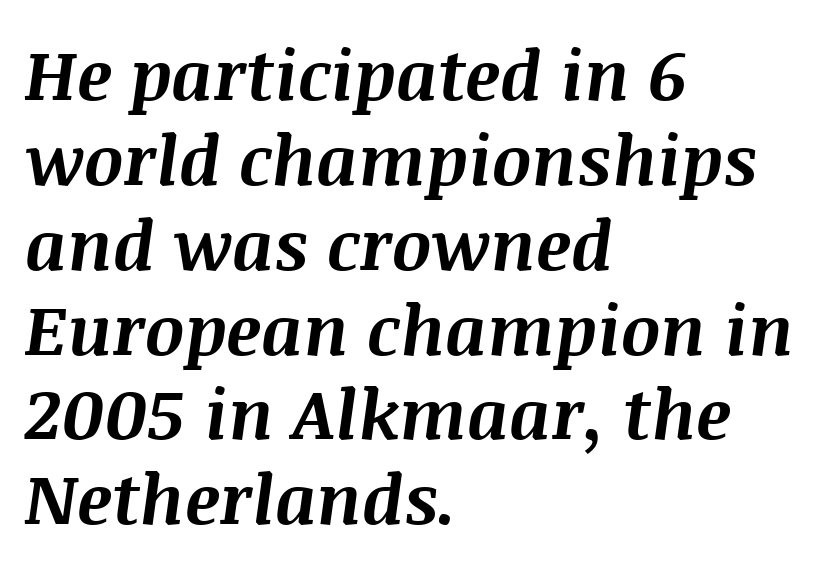
The image shows 69 px bold type, italic (leaning right); set left-aligned, line spacing 1.23x, normal letter spacing, not underlined; medium stroke contrast and a large x-height.
